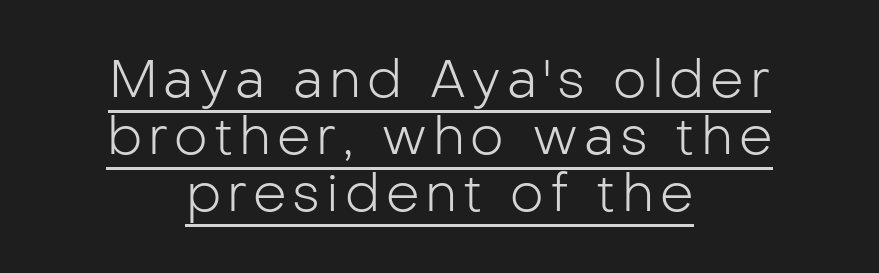
Q: Is the text bold? A: No.
Q: Is the text italic (slanted)? A: No, it is upright.
Q: Is the typeface a serif or a sans-serif typeface? A: Sans-serif.
Q: Is the text underlined? A: Yes.
Q: How is the paragraph aligned? A: Centered.
Q: Is the spacing between lines tight, normal or loose? A: Tight.
Q: Width (condensed, normal, or wide)? A: Normal.
Q: Stroke contrast? A: Low.
Q: x-height? A: Medium.
Q: Monospaced? A: No.
